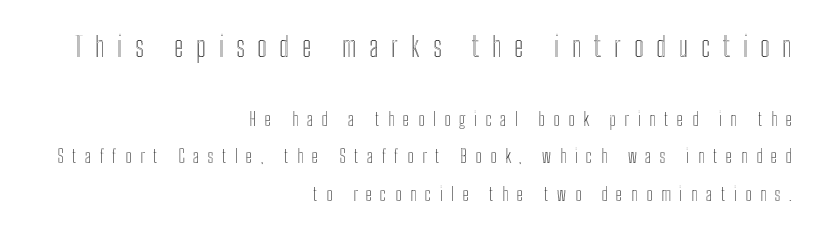
The passage shown begins with its larger block and ends with its smaller one. Widely set lines give the paragraph a tall, airy silhouette. Teacher's note: observe the even right margin — that is flush-right alignment. Rendered with straight, roman letterforms.
